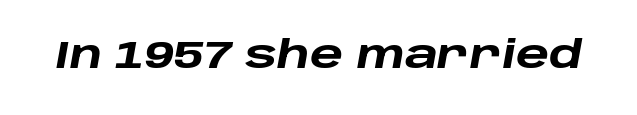
Q: Is the text bold? A: Yes.
Q: Is the text italic (slanted)? A: Yes, it leans right by about 10 degrees.
Q: Is the text underlined? A: No.
Q: Is the spacing between letters normal or unusually wide? A: Normal.
Q: Width (condensed, normal, or wide)? A: Wide.
Q: Stroke contrast? A: Low.
Q: x-height? A: Large.
Q: Monospaced? A: No.
